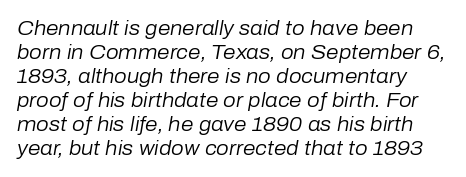
Tracking here is standard; glyphs follow each other at the usual distance. The letters look calm and open, with moderate or lighter stems. Lines of text with bare space underneath. In terms of posture, this sample is oblique.
